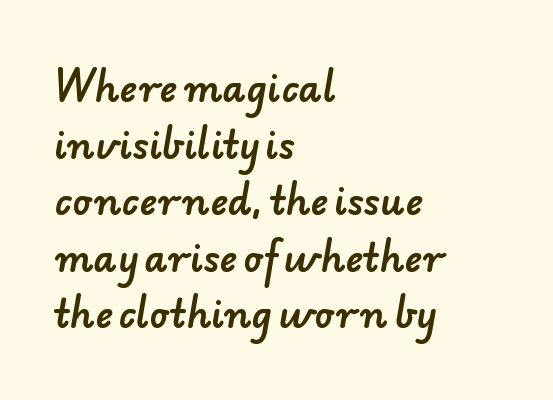
Q: Is the typeface a serif or a sans-serif typeface? A: Sans-serif.
Q: Is the text underlined? A: No.
Q: How is the paragraph aligned? A: Left-aligned.
Q: Is the spacing between letters normal or unusually wide? A: Normal.
Q: Is the spacing between lines tight, normal or loose? A: Normal.
Q: Width (condensed, normal, or wide)? A: Normal.
Q: Stroke contrast? A: Low.
Q: x-height? A: Small.
Q: Monospaced? A: No.
